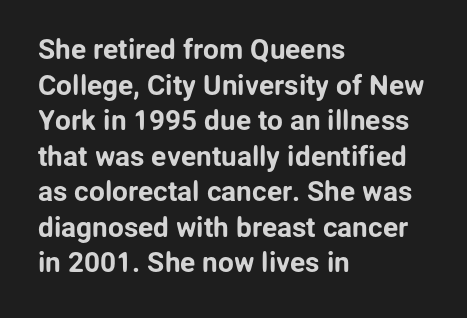
{"serif": "no", "italic": "no", "width": "normal", "stroke_contrast": "low", "x_height": "medium", "monospaced": "no", "underline": "no", "align": "left", "line_spacing": "normal", "line_spacing_ratio": 1.27, "letter_spacing": "normal", "letter_spacing_em": 0.0, "glyph_px": 28}
